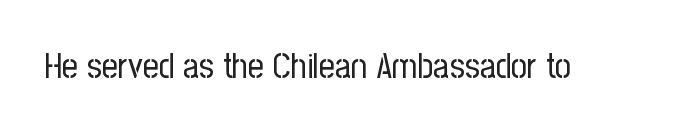
The image shows 35 px regular-weight, condensed sans-serif type, upright; set normal letter spacing, not underlined; low stroke contrast and a medium x-height.
